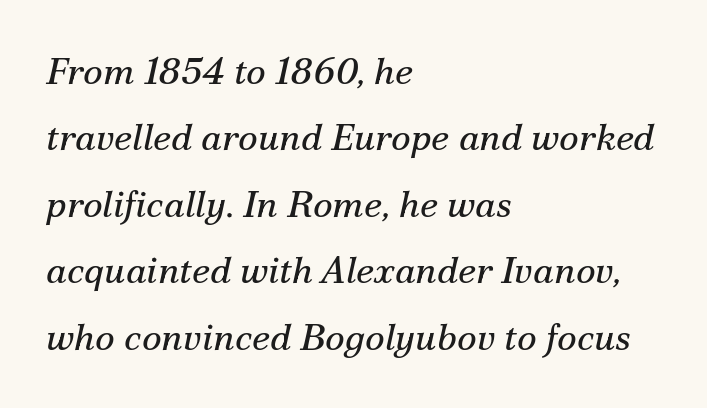
Q: Is the text bold? A: No.
Q: Is the text italic (slanted)? A: Yes, it leans right by about 12 degrees.
Q: Is the typeface a serif or a sans-serif typeface? A: Serif.
Q: Is the text underlined? A: No.
Q: How is the paragraph aligned? A: Left-aligned.
Q: Is the spacing between letters normal or unusually wide? A: Normal.
Q: Width (condensed, normal, or wide)? A: Normal.
Q: Stroke contrast? A: Medium.
Q: x-height? A: Small.
Q: Monospaced? A: No.
